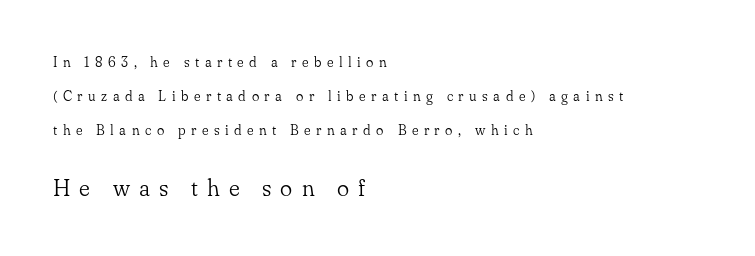
{"italic": "no", "bold": "no", "underline": "no", "align": "left", "line_spacing": "loose", "line_spacing_ratio": 2.43, "letter_spacing": "wide", "letter_spacing_em": 0.39, "larger_block": "second", "size_ratio": 1.64, "glyph_px": 23}
